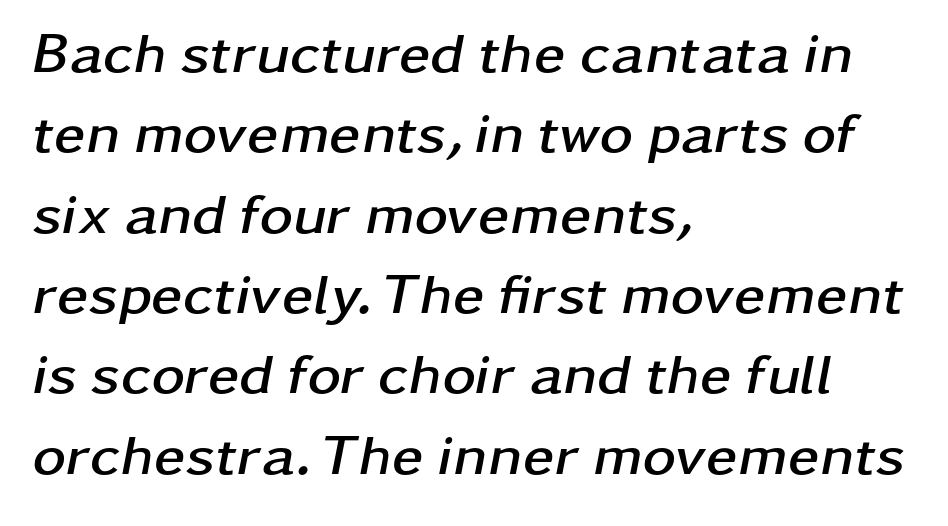
The image shows 57 px semibold, wide type, italic (leaning right); set left-aligned, normal line spacing (1.41x), normal letter spacing, not underlined; low stroke contrast and a medium x-height.
